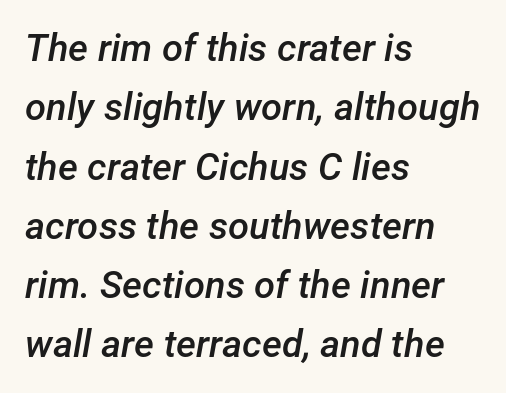
Is the type slanted? Yes — the strokes lean at a clear angle. Whoever set this chose a conventional vertical rhythm. Think of a printed novel: that variable character pitch is what you see here. The typesetter chose a ragged-right arrangement here.
